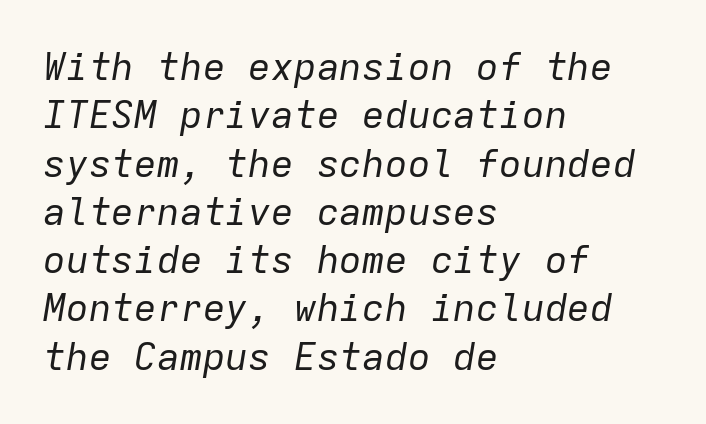
Q: Is the text bold? A: No.
Q: Is the text italic (slanted)? A: Yes, it leans right by about 9 degrees.
Q: Is the text underlined? A: No.
Q: How is the paragraph aligned? A: Left-aligned.
Q: Is the spacing between letters normal or unusually wide? A: Normal.
Q: Is the spacing between lines tight, normal or loose? A: Normal.
Q: Width (condensed, normal, or wide)? A: Normal.
Q: Stroke contrast? A: Low.
Q: x-height? A: Medium.
Q: Monospaced? A: Yes.
